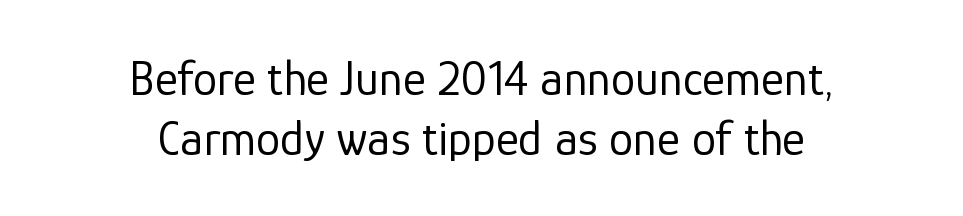
This sample uses plain, unmodified letter spacing. Compared with a typical body face, this is equally light or lighter still. You can tell it's not italic because the verticals are truly vertical. Do the characters align in a grid? No, the font is proportional. Does the copy run flush right? No — it is centered line by line. The text was rendered using a sans face with plain stroke endings.
